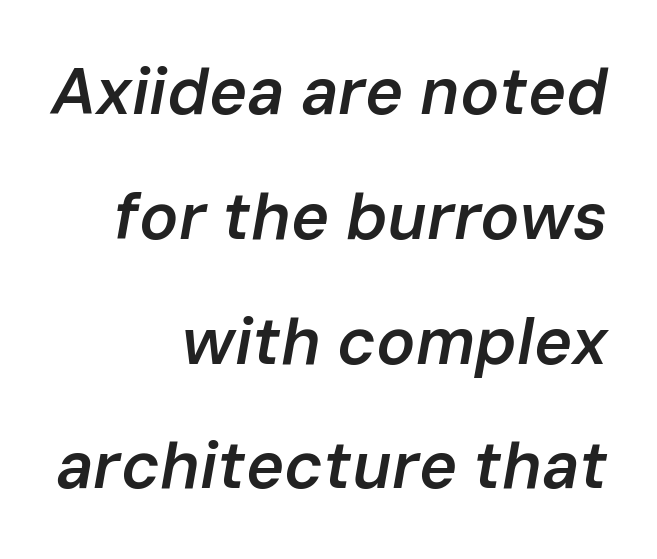
Q: Is the text bold? A: Semi-bold.
Q: Is the text italic (slanted)? A: Yes, it leans right by about 10 degrees.
Q: Is the text underlined? A: No.
Q: How is the paragraph aligned? A: Right-aligned.
Q: Is the spacing between letters normal or unusually wide? A: Normal.
Q: Is the spacing between lines tight, normal or loose? A: Loose.
Q: Width (condensed, normal, or wide)? A: Normal.
Q: Stroke contrast? A: Low.
Q: x-height? A: Medium.
Q: Monospaced? A: No.
